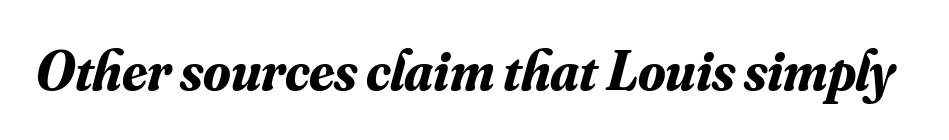
The image shows 56 px bold serif type, italic (leaning right); set normal letter spacing, not underlined; medium stroke contrast and a small x-height.
